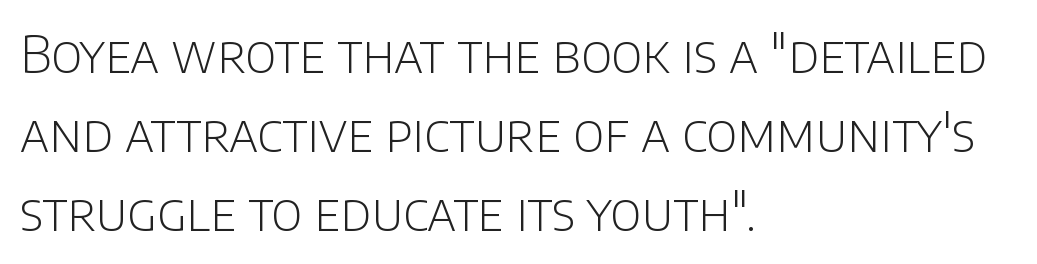
The image shows 51 px light sans-serif type, upright; set left-aligned, normal line spacing (1.55x), normal letter spacing, not underlined; low stroke contrast and a large x-height.
